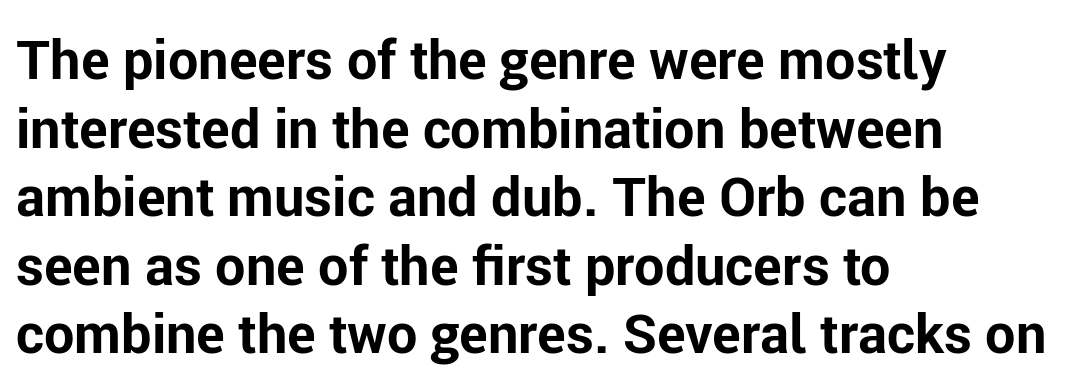
Q: Is the text bold? A: Yes.
Q: Is the text italic (slanted)? A: No, it is upright.
Q: Is the typeface a serif or a sans-serif typeface? A: Sans-serif.
Q: Is the text underlined? A: No.
Q: How is the paragraph aligned? A: Left-aligned.
Q: Is the spacing between letters normal or unusually wide? A: Normal.
Q: Is the spacing between lines tight, normal or loose? A: Normal.
Q: Width (condensed, normal, or wide)? A: Normal.
Q: Stroke contrast? A: Low.
Q: x-height? A: Medium.
Q: Monospaced? A: No.
